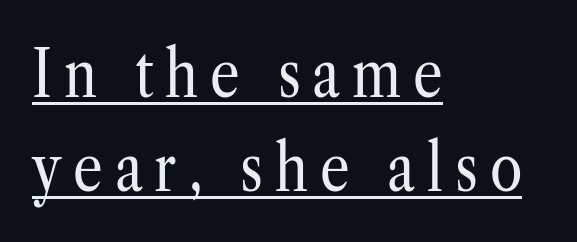
{"serif": "yes", "italic": "no", "bold": "no", "weight": "regular", "width": "condensed", "stroke_contrast": "low", "x_height": "medium", "monospaced": "no", "underline": "yes", "align": "left", "line_spacing": "normal", "line_spacing_ratio": 1.43, "glyph_px": 66}
